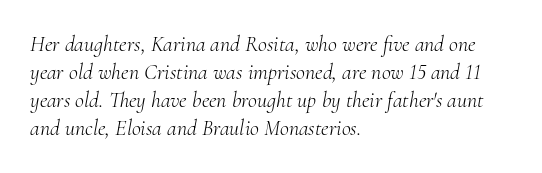
The image shows 22 px text type, italic (leaning right); set left-aligned, normal line spacing (1.28x), normal letter spacing, not underlined.
